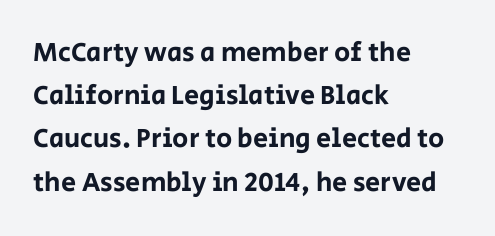
The image shows 27 px text type, upright; set left-aligned, normal line spacing (1.6x), normal letter spacing, not underlined.
